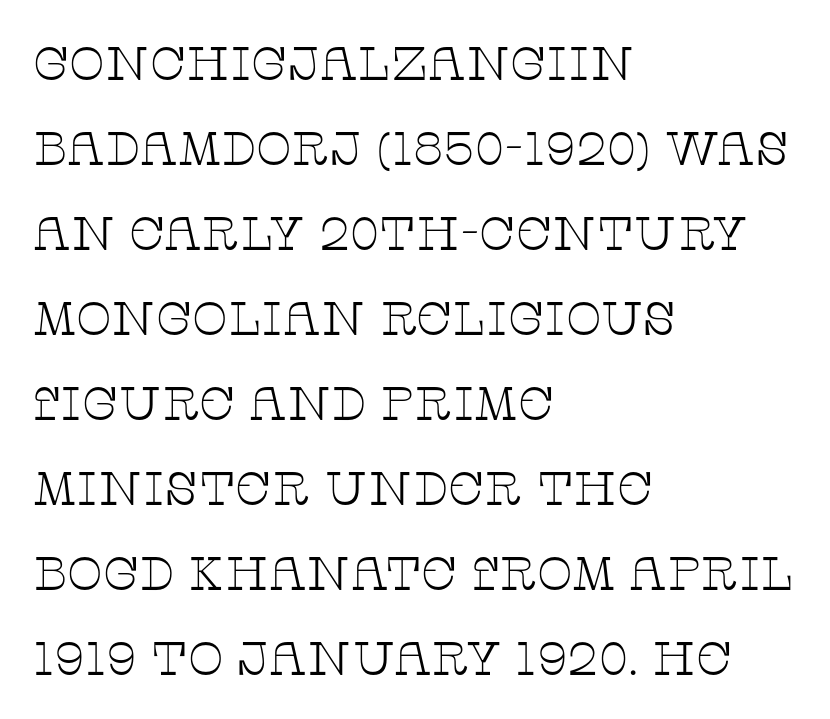
The gaps between neighbouring characters are ordinary and unremarkable. The letters stand straight up with perfectly vertical stems. This sample uses a serif face. Quick note: underline off. These lines are set flush left with a ragged right edge.
